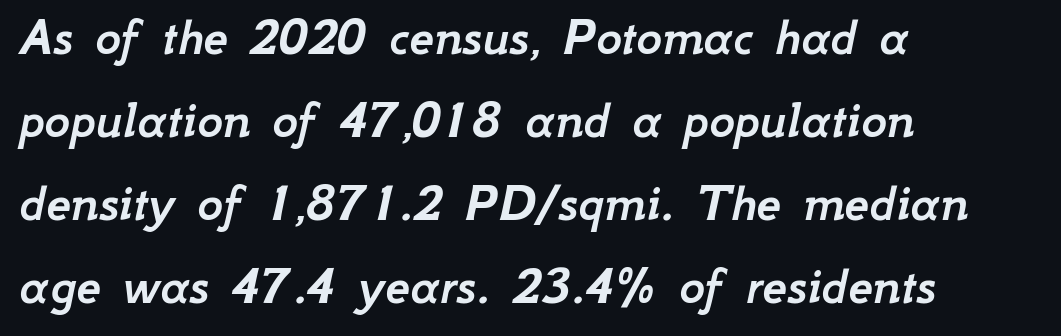
Q: Is the text italic (slanted)? A: Yes, it leans right by about 12 degrees.
Q: Is the text underlined? A: No.
Q: How is the paragraph aligned? A: Left-aligned.
Q: Is the spacing between letters normal or unusually wide? A: Normal.
Q: Is the spacing between lines tight, normal or loose? A: Normal.
Q: Width (condensed, normal, or wide)? A: Normal.
Q: Stroke contrast? A: Low.
Q: x-height? A: Small.
Q: Monospaced? A: No.
